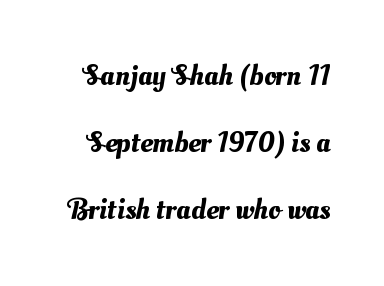
Q: Is the text underlined? A: No.
Q: Is the spacing between letters normal or unusually wide? A: Normal.
Q: Is the spacing between lines tight, normal or loose? A: Loose.
Q: Width (condensed, normal, or wide)? A: Normal.
Q: Stroke contrast? A: Medium.
Q: x-height? A: Small.
Q: Monospaced? A: No.
